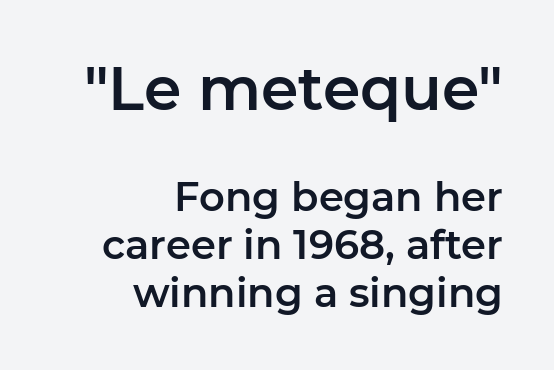
{"serif": "no", "italic": "no", "width": "normal", "stroke_contrast": "low", "x_height": "medium", "monospaced": "no", "underline": "no", "align": "right", "line_spacing_ratio": 1.21, "letter_spacing": "normal", "letter_spacing_em": 0.0, "larger_block": "first", "size_ratio": 1.5, "glyph_px": 60}
